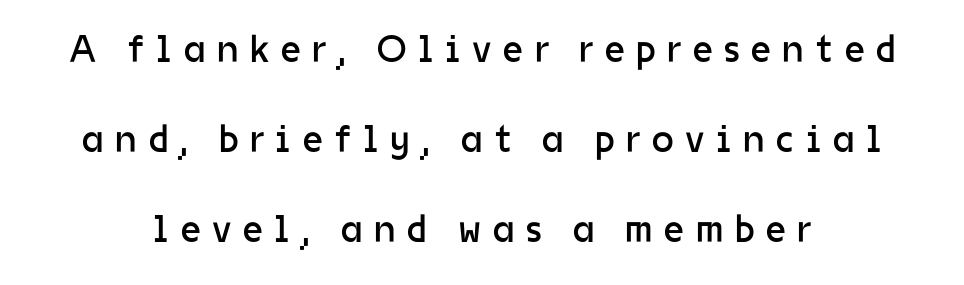
When letters stand straight like this, we call the style roman or upright. One glance says open: line gaps are wider than usual. Loose tracking; the words dissolve into strings of separated letters. The passage shown is not bold in any degree. Caption: multi-line text, centered on the measure.
